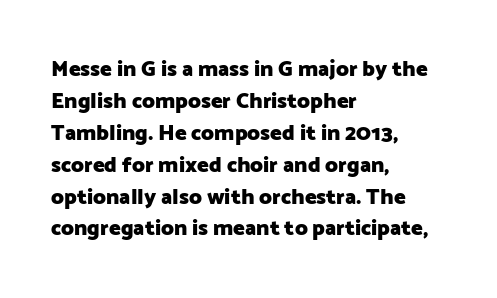
Students, observe: this is what conventionally led text looks like. Ascenders rise straight up at ninety degrees. Pretty heavy lettering here — definitely bold. The words here are not underlined.
